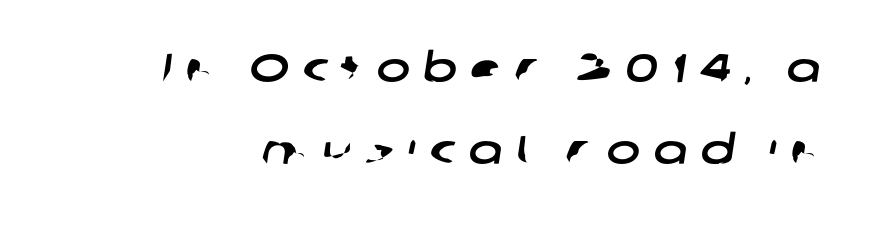
Note: no serifs on the glyphs. The tracking jumps out immediately: characters are airy and widely separated. Only glyphs here, with clear space below each row. The line-height multiplier appears high, well above default. Looks like regular typesetting: each glyph gets only the width it needs.
